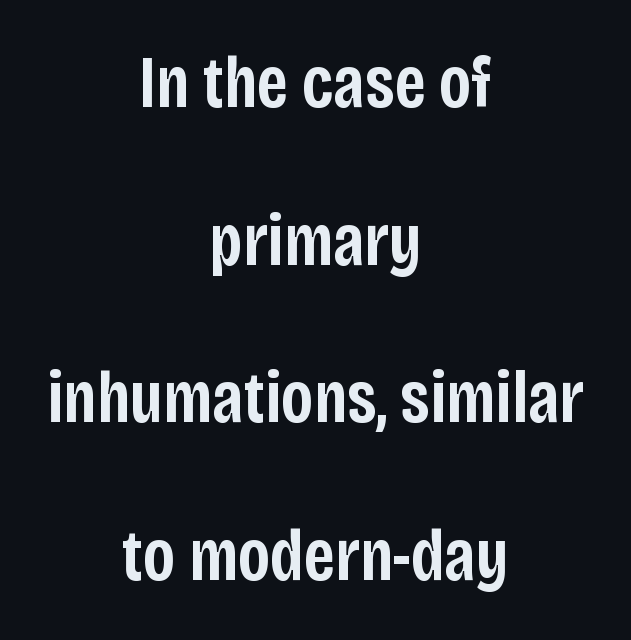
{"serif": "no", "italic": "no", "bold": "semi", "weight": "semibold", "width": "condensed", "stroke_contrast": "low", "x_height": "large", "monospaced": "no", "underline": "no", "align": "center", "line_spacing": "loose", "line_spacing_ratio": 2.16, "letter_spacing": "normal", "letter_spacing_em": 0.0, "glyph_px": 73}
